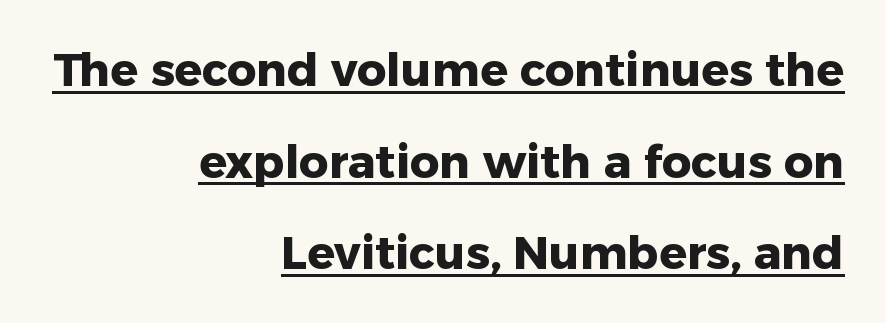
The image shows 46 px heavy sans-serif type, upright; set right-aligned, loose line spacing (1.99x), normal letter spacing, underlined; low stroke contrast and a medium x-height.
